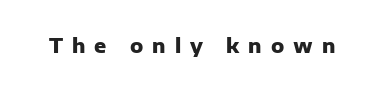
{"italic": "no", "bold": "yes", "underline": "no", "letter_spacing": "wide", "letter_spacing_em": 0.45, "glyph_px": 20}
